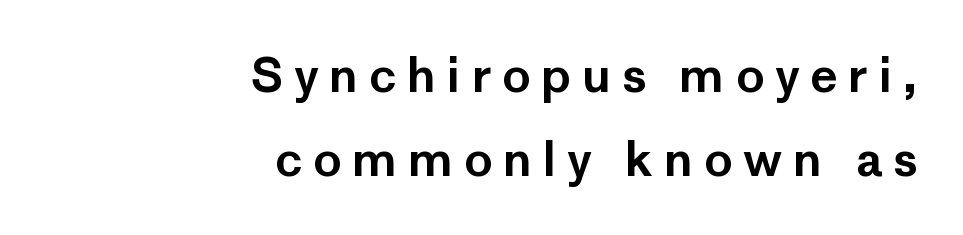
The image shows 47 px sans-serif type, upright; set right-aligned, line spacing 1.79x, unusually wide letter spacing (+0.23 em), not underlined; low stroke contrast and a medium x-height.
